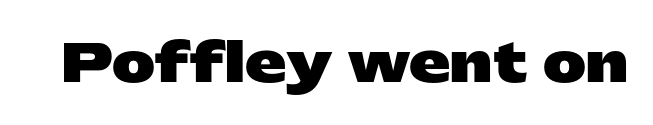
Q: Is the text bold? A: Yes.
Q: Is the text italic (slanted)? A: No, it is upright.
Q: Is the typeface a serif or a sans-serif typeface? A: Sans-serif.
Q: Is the text underlined? A: No.
Q: Is the spacing between letters normal or unusually wide? A: Normal.
Q: Width (condensed, normal, or wide)? A: Wide.
Q: Stroke contrast? A: Low.
Q: x-height? A: Medium.
Q: Monospaced? A: No.
